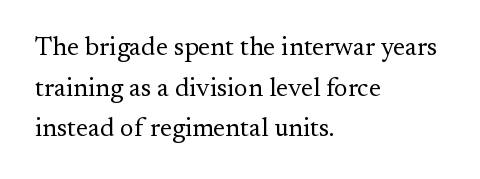
Q: Is the text bold? A: No.
Q: Is the text italic (slanted)? A: No, it is upright.
Q: Is the text underlined? A: No.
Q: How is the paragraph aligned? A: Left-aligned.
Q: Is the spacing between letters normal or unusually wide? A: Normal.
Q: Is the spacing between lines tight, normal or loose? A: Normal.
